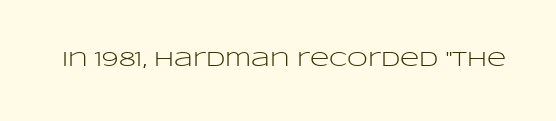
Q: Is the text bold? A: No.
Q: Is the text italic (slanted)? A: No, it is upright.
Q: Is the text underlined? A: No.
Q: Is the spacing between letters normal or unusually wide? A: Normal.
